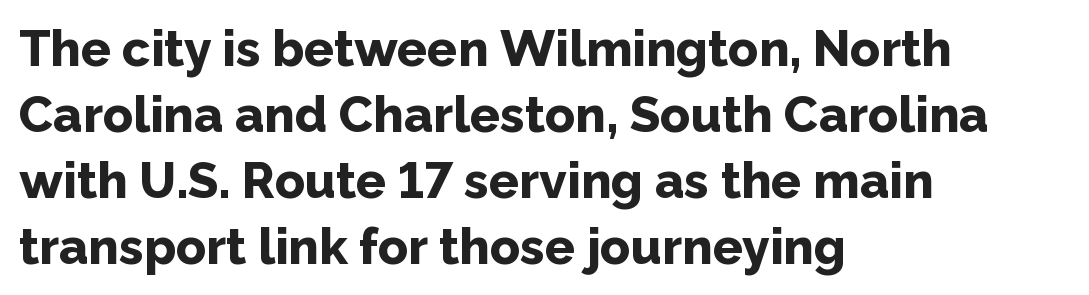
Q: Is the text bold? A: Yes.
Q: Is the text italic (slanted)? A: No, it is upright.
Q: Is the typeface a serif or a sans-serif typeface? A: Sans-serif.
Q: Is the text underlined? A: No.
Q: How is the paragraph aligned? A: Left-aligned.
Q: Is the spacing between letters normal or unusually wide? A: Normal.
Q: Is the spacing between lines tight, normal or loose? A: Normal.
Q: Width (condensed, normal, or wide)? A: Normal.
Q: Stroke contrast? A: Low.
Q: x-height? A: Medium.
Q: Monospaced? A: No.
